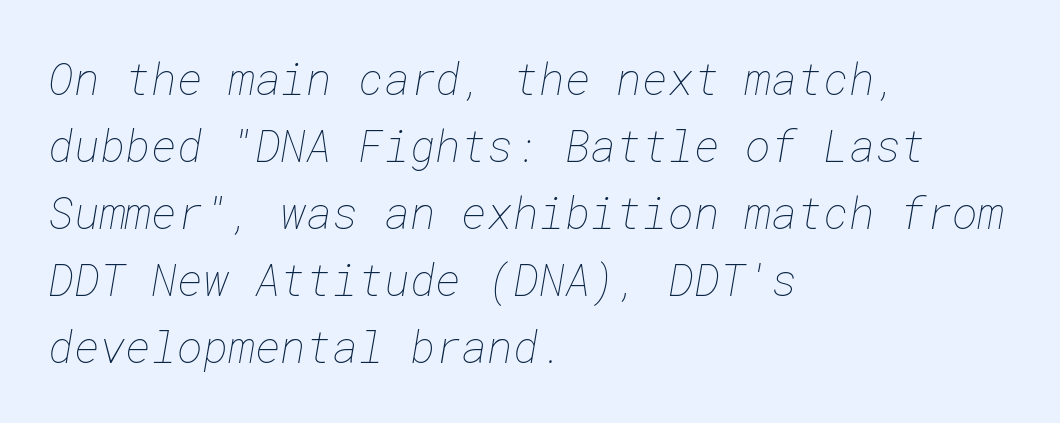
{"bold": "no", "weight": "thin", "width": "normal", "stroke_contrast": "low", "x_height": "medium", "underline": "no", "align": "left", "line_spacing": "normal", "line_spacing_ratio": 1.52, "letter_spacing": "normal", "letter_spacing_em": 0.0, "glyph_px": 44}
